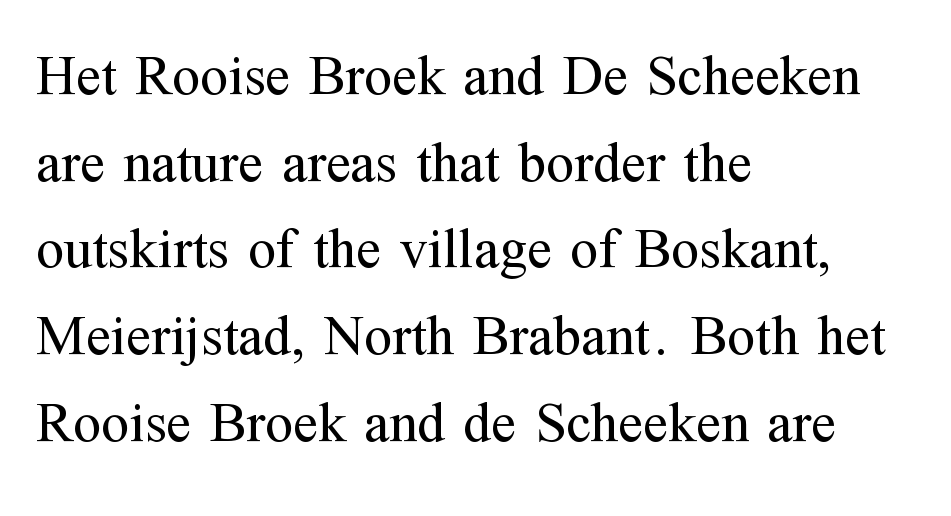
Anything drawn beneath the words? Only blank space. Leading matches the norm, producing a regular column. These lines are rendered in a variable-pitch font. Type style note: has serifs. The letters stand upright; this is a roman face. The type is set solid horizontally, with unmodified tracking.
